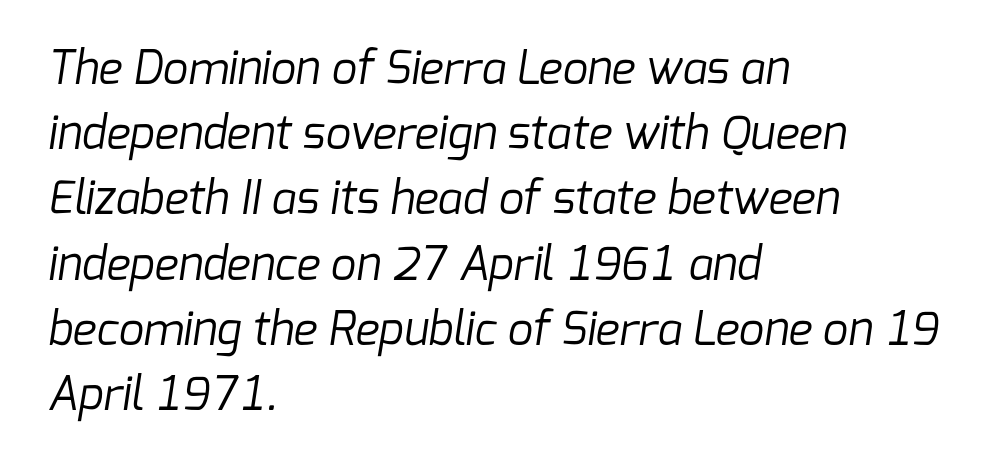
Bare-footed words on every line. The letters look calm and open, with moderate or lighter stems. To sum up the face: it is a sans, with no serifs. You could not count columns in this text — the font is proportionally spaced. This rendering leaves character spacing at its baseline value.
